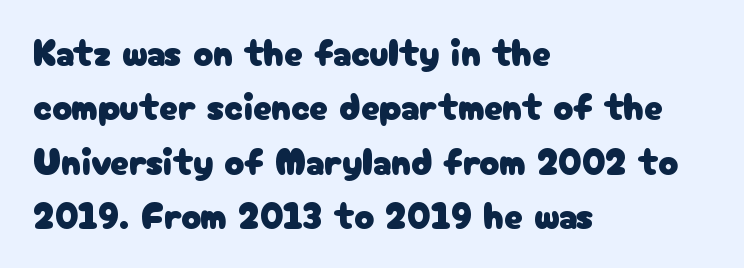
A roman cut, with each character standing at attention. Interline gaps are of average width in this sample. What kind of face is this? One without serifs — a sans. These lines are rendered in a variable-pitch font. Rule under the text: the space is simply empty.
